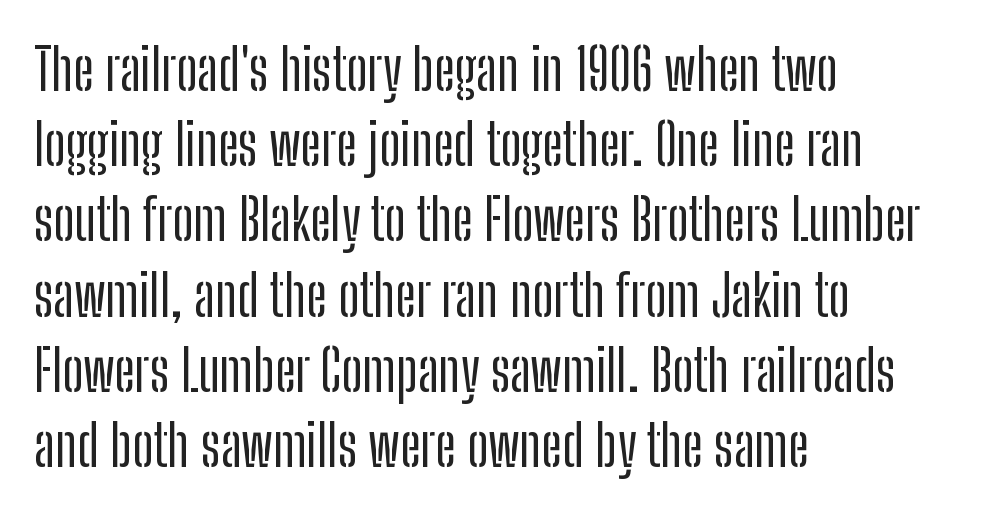
You could not count columns in this text — the font is proportionally spaced. Honestly, the row spacing looks completely unremarkable. A classic flush-left, rag-right setting is used for this passage. Characters remain perfectly vertical along every line. This rendering features lettering with no underline.
